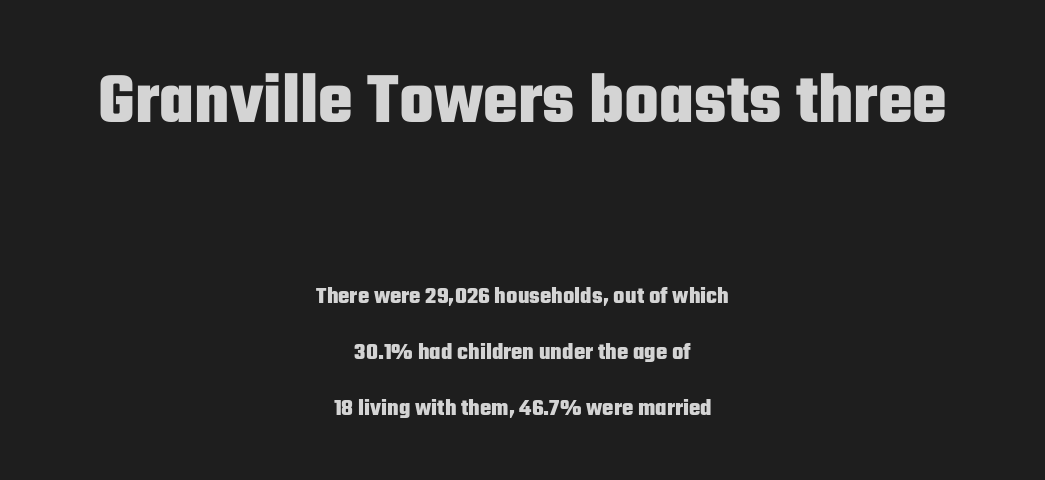
Q: Is the text bold? A: Yes.
Q: Is the text italic (slanted)? A: No, it is upright.
Q: Is the typeface a serif or a sans-serif typeface? A: Sans-serif.
Q: Is the text underlined? A: No.
Q: How is the paragraph aligned? A: Centered.
Q: Is the spacing between letters normal or unusually wide? A: Normal.
Q: Is the spacing between lines tight, normal or loose? A: Loose.
Q: Which block of text is set in a larger size, the first (top) or the second (bottom)? A: The first (top) one.
Q: Width (condensed, normal, or wide)? A: Condensed.
Q: Stroke contrast? A: Low.
Q: x-height? A: Medium.
Q: Monospaced? A: No.
